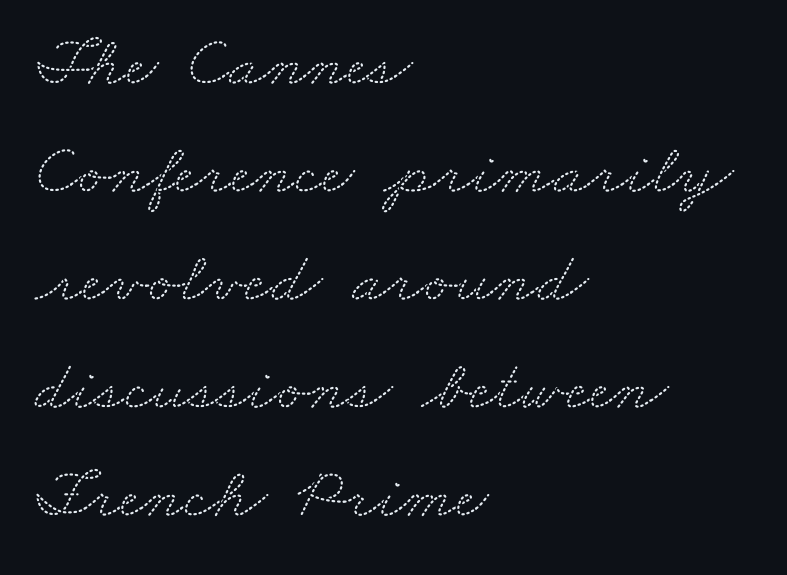
Q: Is the typeface a serif or a sans-serif typeface? A: Serif.
Q: Is the text underlined? A: No.
Q: How is the paragraph aligned? A: Left-aligned.
Q: Is the spacing between letters normal or unusually wide? A: Normal.
Q: Is the spacing between lines tight, normal or loose? A: Normal.
Q: Width (condensed, normal, or wide)? A: Wide.
Q: Stroke contrast? A: Medium.
Q: x-height? A: Small.
Q: Monospaced? A: No.
